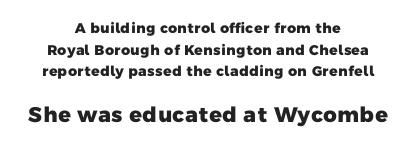
Heft: maximum for text — a bold. Which chunk is bigger? The second one — the bottom block dwarfs the top. Inter-character spacing is left at the font's built-in metrics. A centered setting, common on invitations and titles, is used for this passage. The leading is moderate, giving the passage an even texture.
